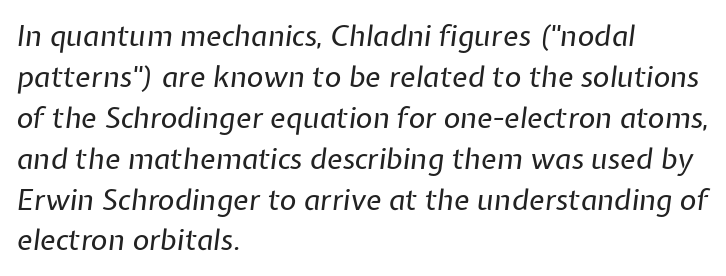
The image shows 29 px regular-weight type, italic (leaning right); set left-aligned, normal line spacing (1.41x), normal letter spacing, not underlined; low stroke contrast and a medium x-height.
